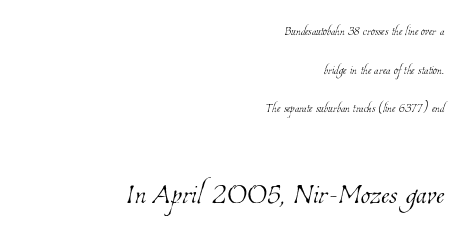
Compared with a flush-left layout, this one pins lines to the opposite, right side. Is the letter spacing exaggerated? No — it looks like the ordinary default. No extra ink here — the face is not bold. The words here are not underlined. Two sizes are in play, and the larger belongs to the second block. Here the designer chose a conventional face with non-uniform glyph widths.
